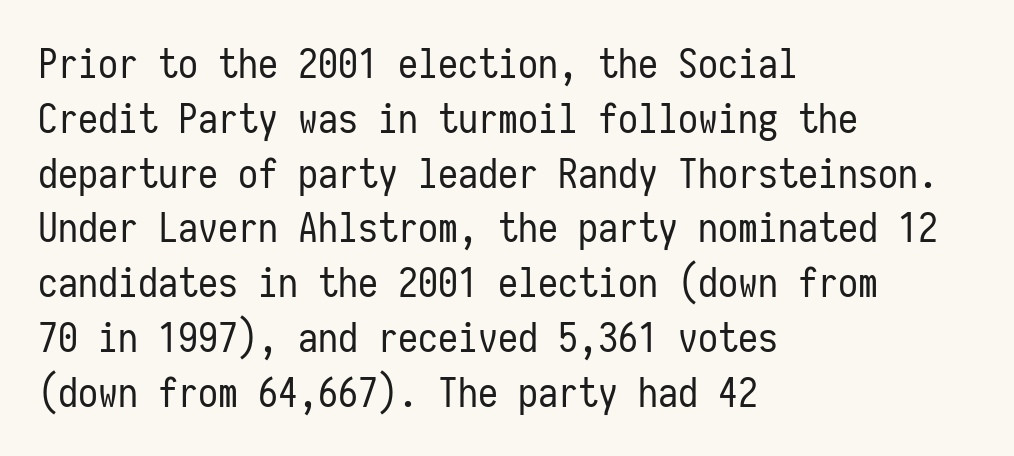
Q: Is the text bold? A: No.
Q: Is the text italic (slanted)? A: No, it is upright.
Q: Is the typeface a serif or a sans-serif typeface? A: Sans-serif.
Q: Is the text underlined? A: No.
Q: How is the paragraph aligned? A: Left-aligned.
Q: Is the spacing between letters normal or unusually wide? A: Normal.
Q: Is the spacing between lines tight, normal or loose? A: Normal.
Q: Width (condensed, normal, or wide)? A: Condensed.
Q: Stroke contrast? A: Low.
Q: x-height? A: Medium.
Q: Monospaced? A: Yes.
